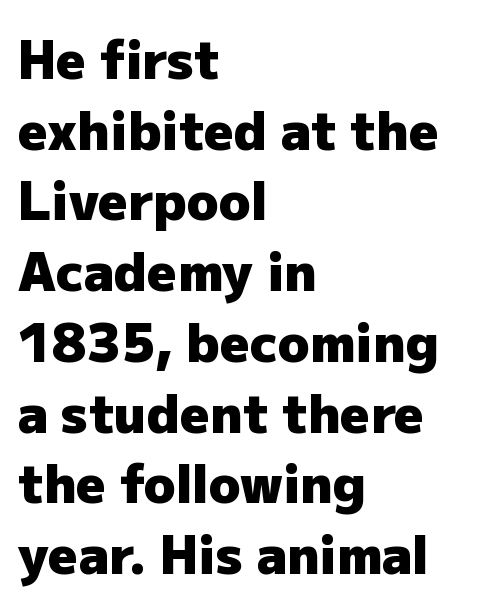
The image shows 52 px heavy sans-serif type, upright; set left-aligned, normal line spacing (1.36x), normal letter spacing, not underlined; low stroke contrast and a medium x-height.
